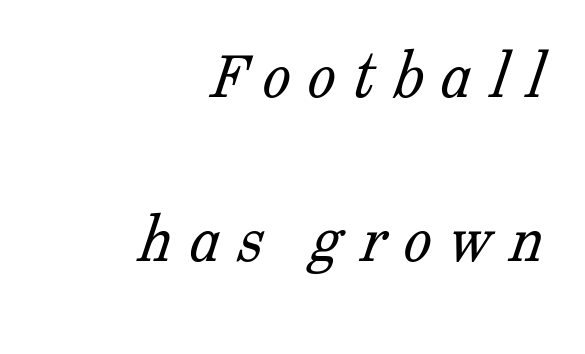
The image shows 70 px light serif type; set right-aligned, loose line spacing (2.35x), unusually wide letter spacing (+0.25 em), not underlined; low stroke contrast and a medium x-height.
